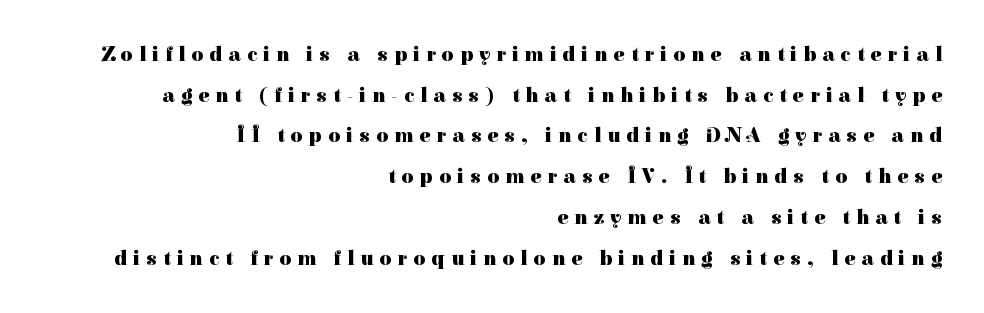
Q: Is the text bold? A: Yes.
Q: Is the text italic (slanted)? A: No, it is upright.
Q: Is the text underlined? A: No.
Q: How is the paragraph aligned? A: Right-aligned.
Q: Is the spacing between letters normal or unusually wide? A: Unusually wide.
Q: Is the spacing between lines tight, normal or loose? A: Loose.
